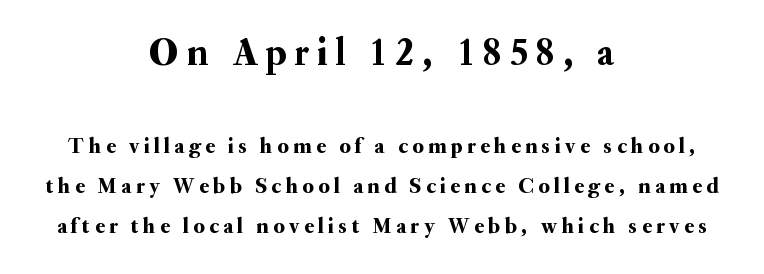
{"serif": "yes", "italic": "no", "width": "normal", "stroke_contrast": "medium", "x_height": "small", "monospaced": "no", "underline": "no", "align": "center", "line_spacing_ratio": 1.8, "letter_spacing": "wide", "letter_spacing_em": 0.21, "larger_block": "first", "size_ratio": 1.77, "glyph_px": 39}
